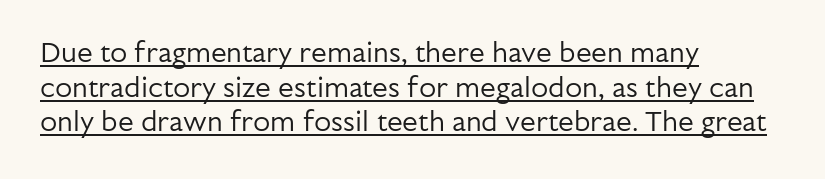
Q: Is the text bold? A: No.
Q: Is the text italic (slanted)? A: No, it is upright.
Q: Is the typeface a serif or a sans-serif typeface? A: Sans-serif.
Q: Is the text underlined? A: Yes.
Q: How is the paragraph aligned? A: Left-aligned.
Q: Is the spacing between letters normal or unusually wide? A: Normal.
Q: Width (condensed, normal, or wide)? A: Normal.
Q: Stroke contrast? A: Low.
Q: x-height? A: Medium.
Q: Monospaced? A: No.
